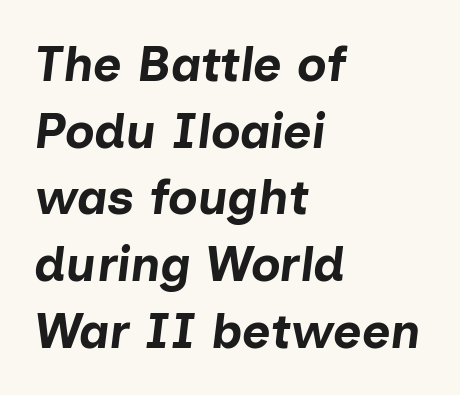
Q: Is the text bold? A: Yes.
Q: Is the text italic (slanted)? A: Yes, it leans right by about 7 degrees.
Q: Is the text underlined? A: No.
Q: How is the paragraph aligned? A: Left-aligned.
Q: Is the spacing between letters normal or unusually wide? A: Normal.
Q: Is the spacing between lines tight, normal or loose? A: Normal.
Q: Width (condensed, normal, or wide)? A: Normal.
Q: Stroke contrast? A: Low.
Q: x-height? A: Medium.
Q: Monospaced? A: No.
